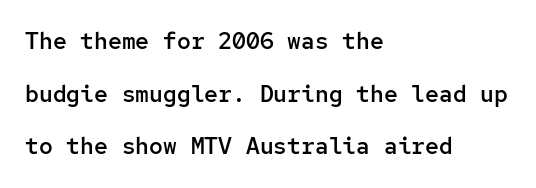
{"italic": "no", "bold": "semi", "underline": "no", "align": "left", "line_spacing": "loose", "line_spacing_ratio": 2.29, "letter_spacing": "normal", "letter_spacing_em": 0.0, "glyph_px": 23}
